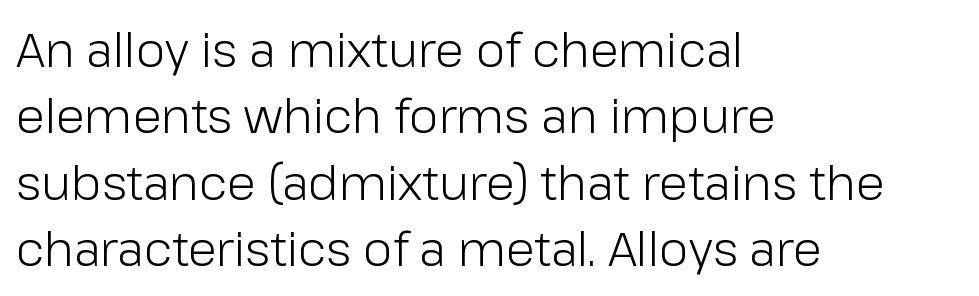
{"serif": "no", "italic": "no", "bold": "no", "weight": "light", "width": "normal", "stroke_contrast": "low", "x_height": "medium", "monospaced": "no", "underline": "no", "align": "left", "line_spacing": "normal", "line_spacing_ratio": 1.41, "letter_spacing": "normal", "letter_spacing_em": 0.0, "glyph_px": 47}
